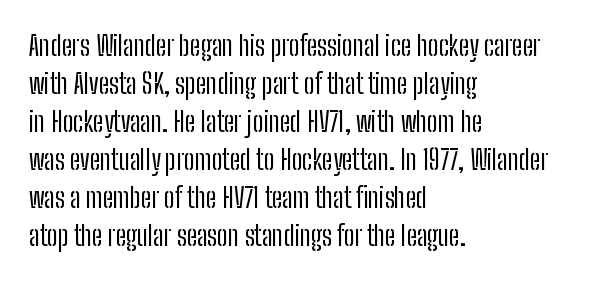
The image shows 27 px text type, upright; set left-aligned, normal line spacing (1.41x), normal letter spacing, not underlined.
